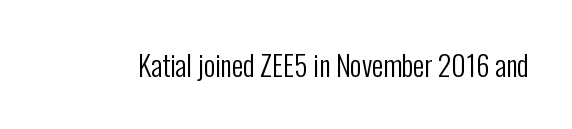
The image shows 28 px regular-weight, condensed sans-serif type, upright; set normal letter spacing, not underlined; low stroke contrast and a medium x-height.
